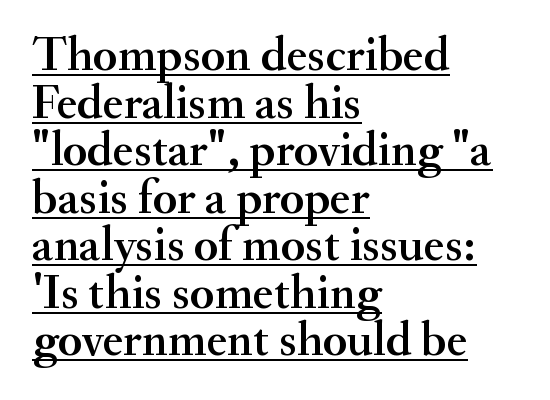
Q: Is the text italic (slanted)? A: No, it is upright.
Q: Is the typeface a serif or a sans-serif typeface? A: Serif.
Q: Is the text underlined? A: Yes.
Q: How is the paragraph aligned? A: Left-aligned.
Q: Is the spacing between letters normal or unusually wide? A: Normal.
Q: Is the spacing between lines tight, normal or loose? A: Tight.
Q: Width (condensed, normal, or wide)? A: Normal.
Q: Stroke contrast? A: Medium.
Q: x-height? A: Small.
Q: Monospaced? A: No.
